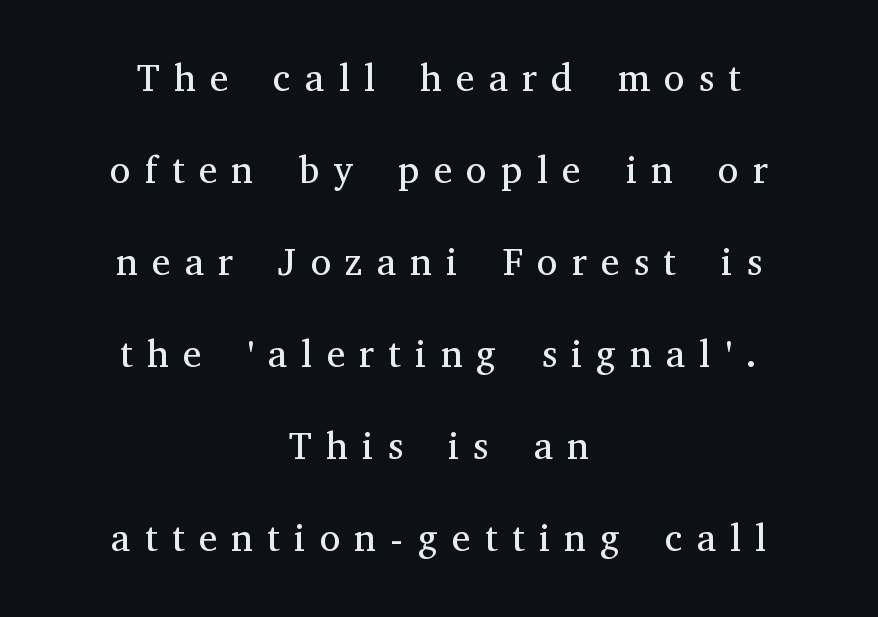
Proportional: the letters do not fall into vertical columns. This sample is center-justified, so both line endings float freely. Each new line begins a long way beneath the previous one. The weight would be labelled regular, book, light, or lighter still. Every stem runs plumb, perpendicular to the baseline. Old-style or modern, the face here clearly has serifs.
